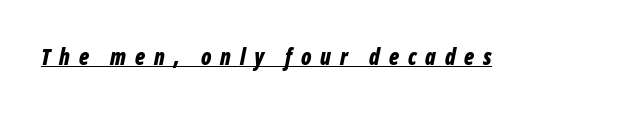
Q: Is the text bold? A: Yes.
Q: Is the text italic (slanted)? A: Yes, it leans right by about 12 degrees.
Q: Is the text underlined? A: Yes.
Q: Is the spacing between letters normal or unusually wide? A: Unusually wide.
